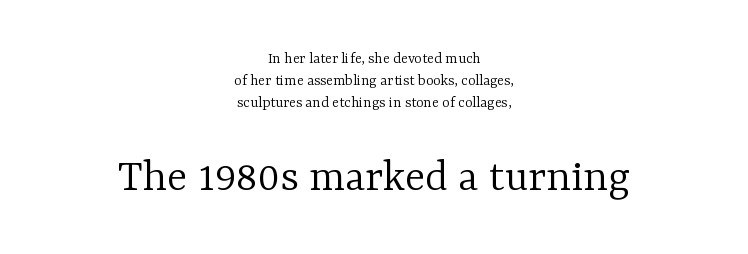
A typesetter would call this proportional, since set widths differ per character. Weight: in the light-to-regular range. A roman cut, with each character standing at attention. Nobody touched the tracking dial on this one.
